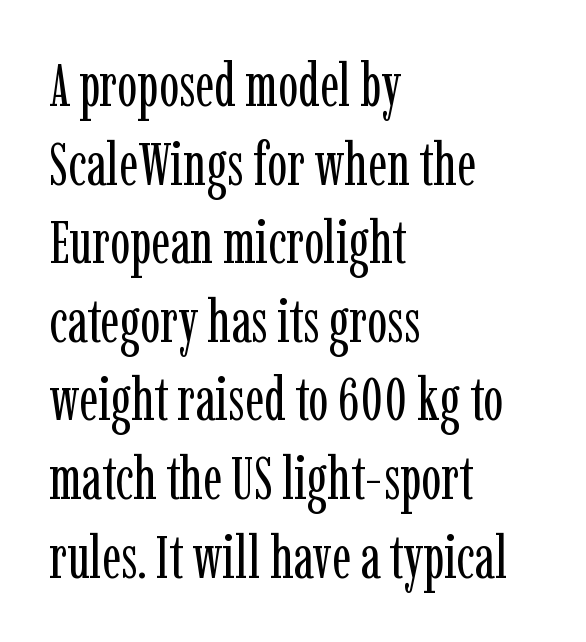
{"serif": "yes", "italic": "no", "bold": "no", "weight": "regular", "width": "condensed", "stroke_contrast": "low", "x_height": "medium", "monospaced": "no", "underline": "no", "align": "left", "line_spacing": "normal", "line_spacing_ratio": 1.31, "letter_spacing": "normal", "letter_spacing_em": 0.0, "glyph_px": 60}
